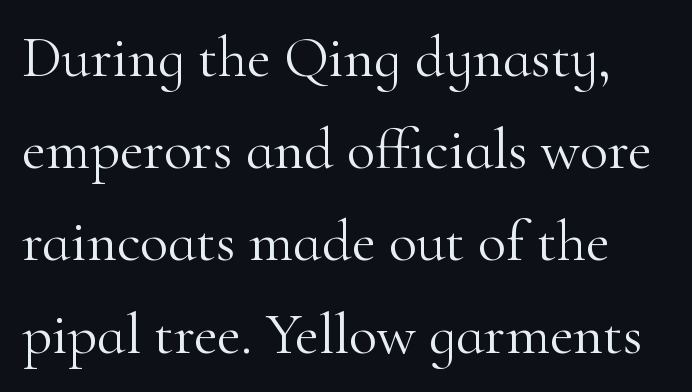
No extra ink here — the face is not bold. The passage shown is typeset with a serif family. How are the letters spaced? Ordinarily, with no added tracking. The letters advance in unequal steps, a hallmark of proportional type.
